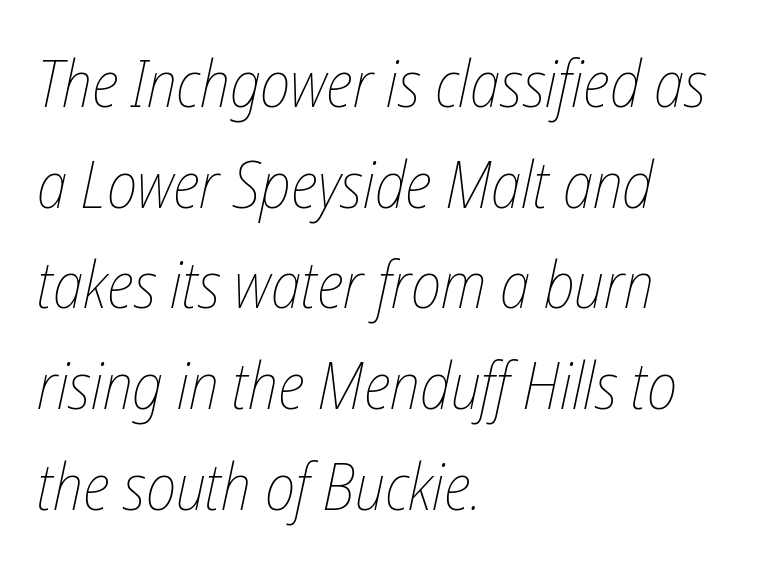
Q: Is the text bold? A: No.
Q: Is the text italic (slanted)? A: Yes, it leans right by about 12 degrees.
Q: Is the text underlined? A: No.
Q: How is the paragraph aligned? A: Left-aligned.
Q: Is the spacing between letters normal or unusually wide? A: Normal.
Q: Is the spacing between lines tight, normal or loose? A: Normal.
Q: Width (condensed, normal, or wide)? A: Condensed.
Q: Stroke contrast? A: Low.
Q: x-height? A: Medium.
Q: Monospaced? A: No.
